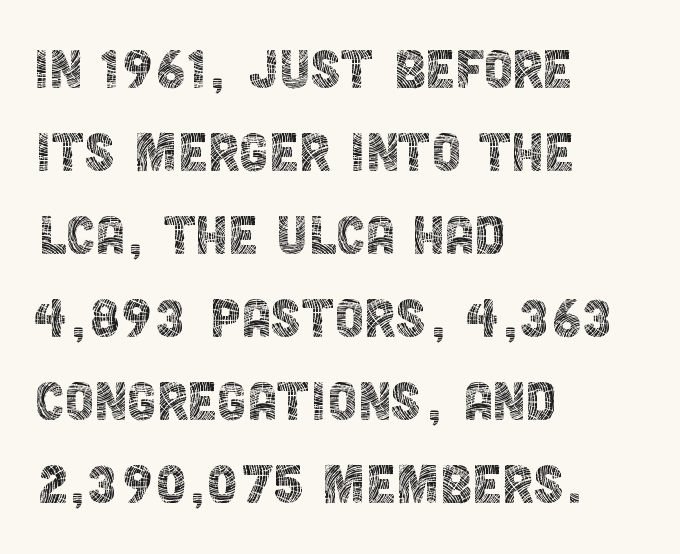
Q: Is the text bold? A: No.
Q: Is the text italic (slanted)? A: No, it is upright.
Q: Is the typeface a serif or a sans-serif typeface? A: Sans-serif.
Q: Is the text underlined? A: No.
Q: How is the paragraph aligned? A: Left-aligned.
Q: Is the spacing between letters normal or unusually wide? A: Normal.
Q: Width (condensed, normal, or wide)? A: Condensed.
Q: x-height? A: Large.
Q: Monospaced? A: No.
